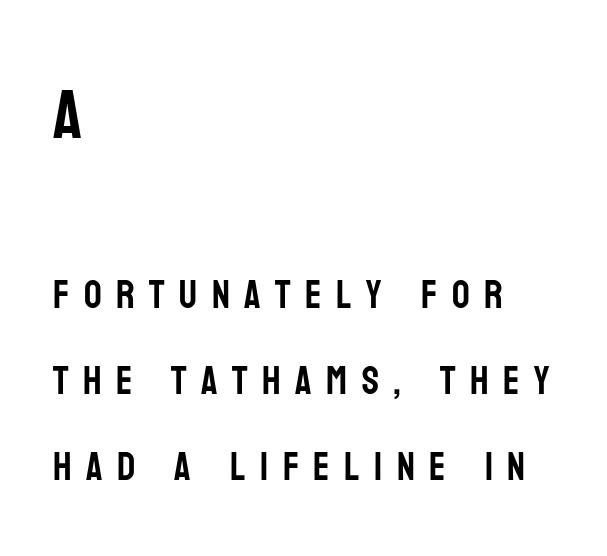
{"serif": "no", "italic": "no", "width": "condensed", "stroke_contrast": "low", "x_height": "large", "monospaced": "no", "underline": "no", "align": "left", "line_spacing": "loose", "line_spacing_ratio": 2.2, "letter_spacing": "wide", "letter_spacing_em": 0.37, "larger_block": "first", "size_ratio": 1.77, "glyph_px": 69}
